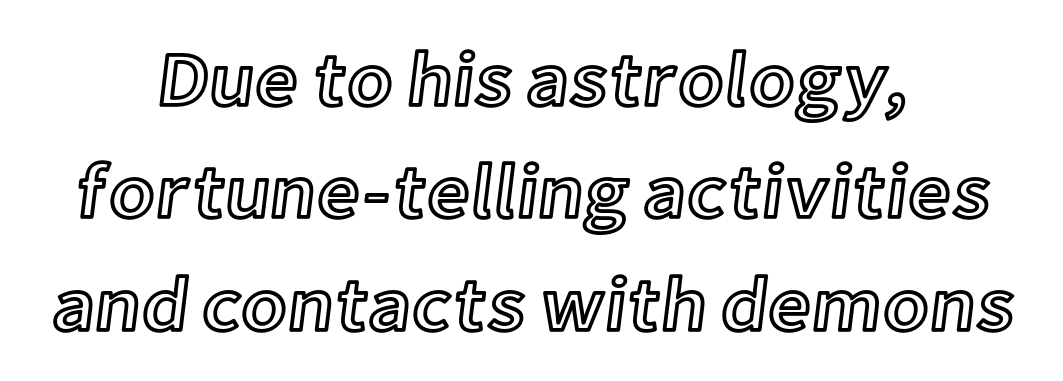
Nothing unusual about the tracking: characters are spaced as the font intends. Reading down the column, the eye jumps a familiar distance to each next line. These lines are centered, leaving both edges ragged. Descenders are the only things crossing below the line. The face used here is proportionally spaced, like ordinary book or web type.
